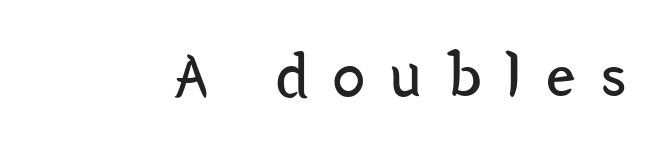
Stems and bowls with no extra thickness — not bold. The foot of each line stays bare and open. In terms of posture, this sample is upright. Each letter keeps its own natural width here, so spacing adapts to shape. The font family rendered here belongs to the sans-serif group.
